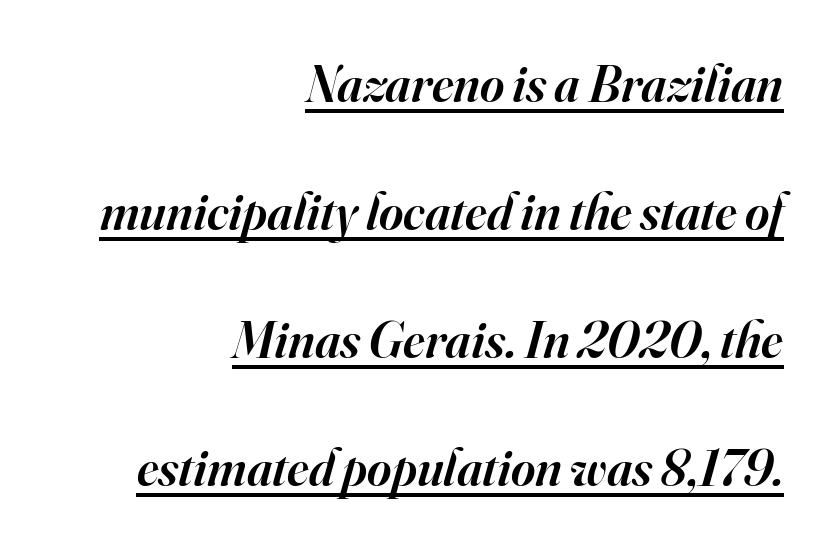
The image shows 52 px semibold serif type, italic (leaning right); set right-aligned, loose line spacing (2.46x), normal letter spacing, underlined; high stroke contrast and a small x-height.
